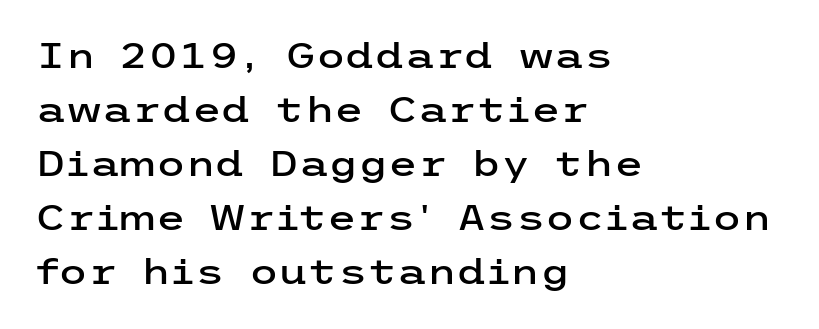
Q: Is the text italic (slanted)? A: No, it is upright.
Q: Is the typeface a serif or a sans-serif typeface? A: Sans-serif.
Q: Is the text underlined? A: No.
Q: How is the paragraph aligned? A: Left-aligned.
Q: Is the spacing between letters normal or unusually wide? A: Normal.
Q: Is the spacing between lines tight, normal or loose? A: Normal.
Q: Width (condensed, normal, or wide)? A: Wide.
Q: Stroke contrast? A: Low.
Q: x-height? A: Medium.
